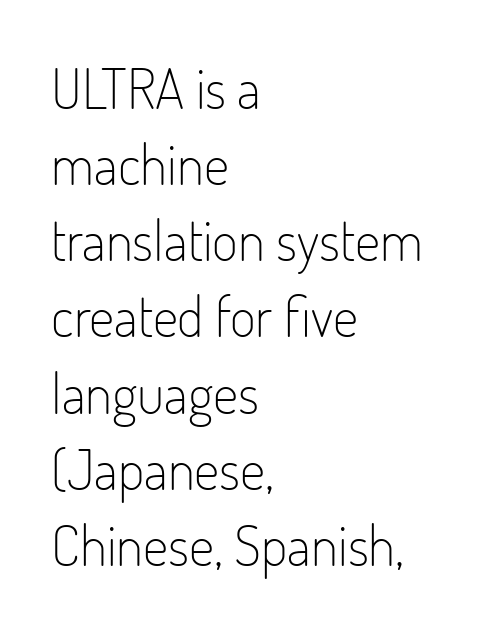
The axis of the letterforms is exactly vertical. Nope, no serifs anywhere on these letters. Does the copy run flush right? No — it runs flush left. The letters advance in unequal steps, a hallmark of proportional type. Stems and bowls with no extra thickness — not bold. The gaps between neighbouring characters are ordinary and unremarkable.
